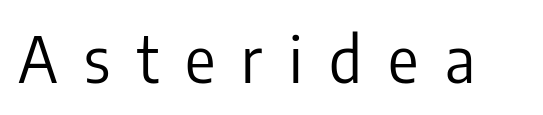
{"serif": "no", "italic": "no", "bold": "no", "weight": "regular", "width": "condensed", "stroke_contrast": "low", "x_height": "medium", "monospaced": "no", "underline": "no", "letter_spacing": "wide", "letter_spacing_em": 0.42, "glyph_px": 63}
